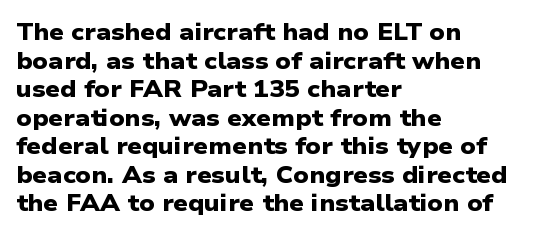
Q: Is the text bold? A: Yes.
Q: Is the text underlined? A: No.
Q: How is the paragraph aligned? A: Left-aligned.
Q: Is the spacing between letters normal or unusually wide? A: Normal.
